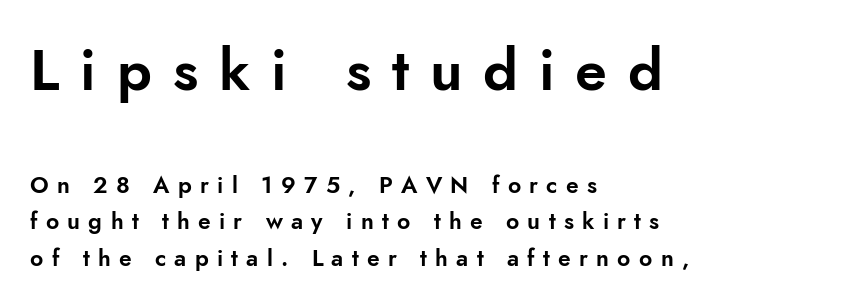
The image shows 58 px sans-serif type, upright; set left-aligned, normal line spacing (1.59x), unusually wide letter spacing (+0.36 em), not underlined; the first (top) block is 2.52x larger; low stroke contrast and a small x-height.
